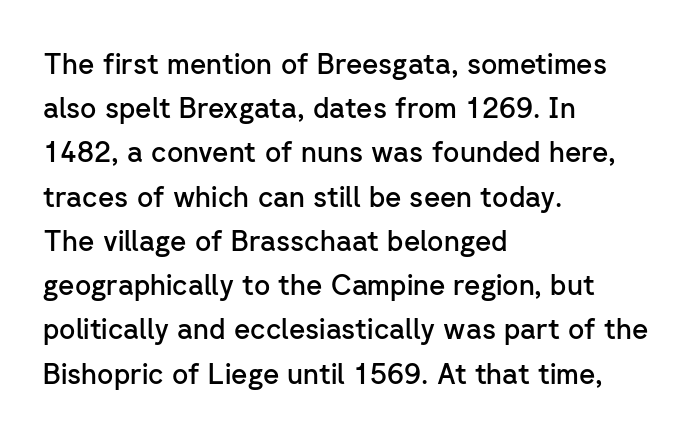
Q: Is the text bold? A: Semi-bold.
Q: Is the text italic (slanted)? A: No, it is upright.
Q: Is the typeface a serif or a sans-serif typeface? A: Sans-serif.
Q: Is the text underlined? A: No.
Q: How is the paragraph aligned? A: Left-aligned.
Q: Is the spacing between letters normal or unusually wide? A: Normal.
Q: Is the spacing between lines tight, normal or loose? A: Normal.
Q: Width (condensed, normal, or wide)? A: Normal.
Q: Stroke contrast? A: Low.
Q: x-height? A: Medium.
Q: Monospaced? A: No.
